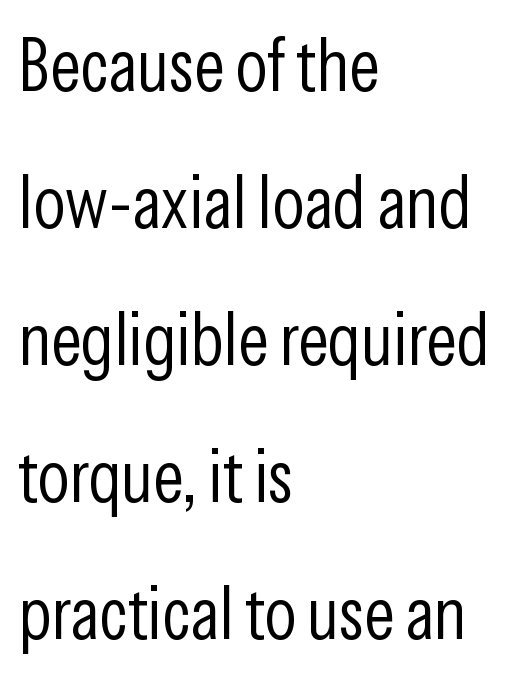
Q: Is the text bold? A: No.
Q: Is the text italic (slanted)? A: No, it is upright.
Q: Is the typeface a serif or a sans-serif typeface? A: Sans-serif.
Q: Is the text underlined? A: No.
Q: How is the paragraph aligned? A: Left-aligned.
Q: Is the spacing between letters normal or unusually wide? A: Normal.
Q: Width (condensed, normal, or wide)? A: Condensed.
Q: Stroke contrast? A: Low.
Q: x-height? A: Medium.
Q: Monospaced? A: No.
